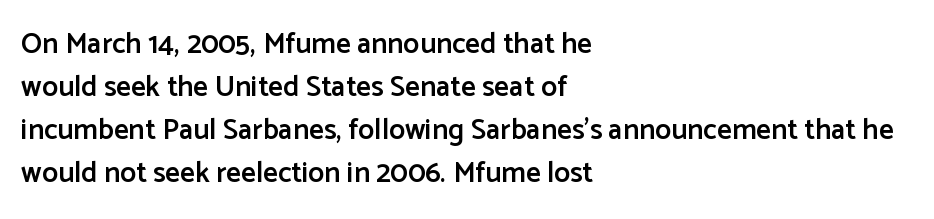
Q: Is the text bold? A: Semi-bold.
Q: Is the text italic (slanted)? A: No, it is upright.
Q: Is the typeface a serif or a sans-serif typeface? A: Sans-serif.
Q: Is the text underlined? A: No.
Q: How is the paragraph aligned? A: Left-aligned.
Q: Is the spacing between letters normal or unusually wide? A: Normal.
Q: Is the spacing between lines tight, normal or loose? A: Normal.
Q: Width (condensed, normal, or wide)? A: Normal.
Q: Stroke contrast? A: Low.
Q: x-height? A: Medium.
Q: Monospaced? A: No.
